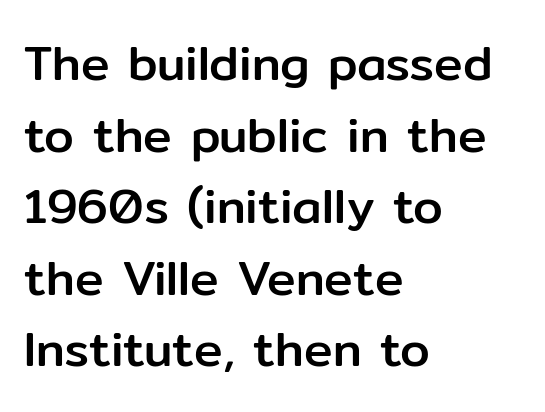
The image shows 48 px sans-serif type, upright; set left-aligned, normal line spacing (1.49x), normal letter spacing, not underlined; low stroke contrast and a medium x-height.
